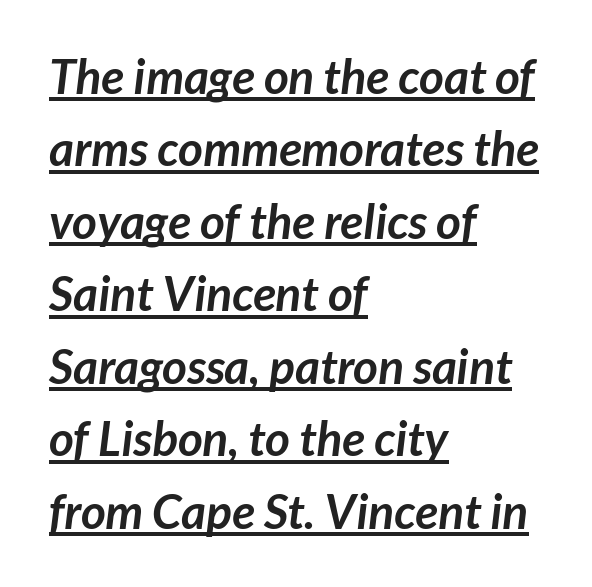
You can tell from the bare stems that sans-serif type was used. You'd pick this weight for a headline — it's a proper bold. These lines stack with their left ends in a neat column. Every word sits above its own underline. Nobody touched the tracking dial on this one.
